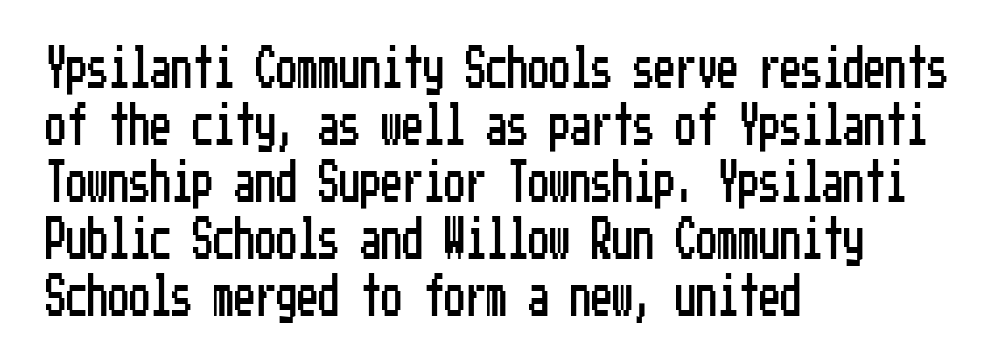
Q: Is the text italic (slanted)? A: No, it is upright.
Q: Is the typeface a serif or a sans-serif typeface? A: Sans-serif.
Q: Is the text underlined? A: No.
Q: How is the paragraph aligned? A: Left-aligned.
Q: Is the spacing between letters normal or unusually wide? A: Normal.
Q: Is the spacing between lines tight, normal or loose? A: Normal.
Q: Width (condensed, normal, or wide)? A: Condensed.
Q: Stroke contrast? A: Low.
Q: x-height? A: Medium.
